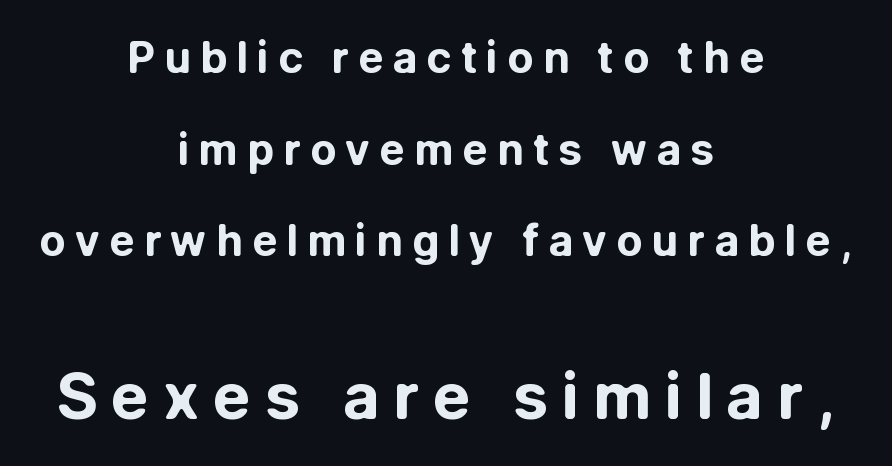
Typographically, this falls in the sans-serif category. These words are printed bold, with thick strokes throughout. Scale increases going downward across the two blocks. Any mark beneath the type? The region is blank. This sample has the flowing, uneven cadence of proportional lettering. Is there any slant? The stems are plumb.
